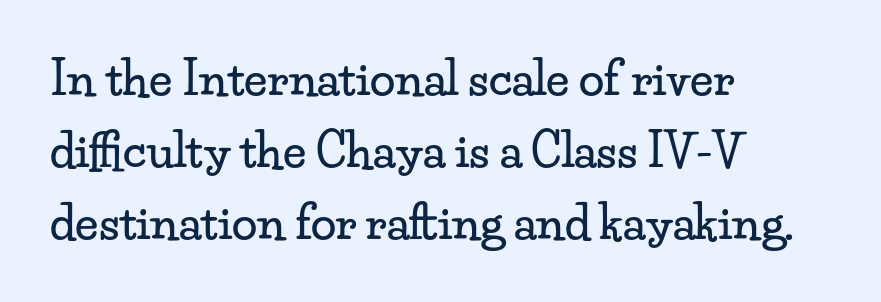
The zone under the glyphs is completely vacant. Small tapered or slab feet sit at the stroke ends, so this counts as serif. Students, note that the glyphs here touch the page at normal intervals. The rows are spaced the way most documents space them. This sample is left-justified, so line endings fall wherever the words run out. It's the straight-up-and-down kind of type.
